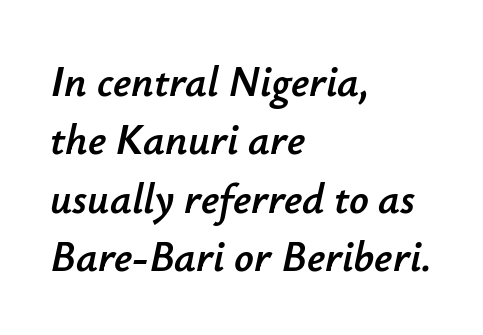
The image shows 43 px text type, italic (leaning right); set left-aligned, normal line spacing (1.36x), normal letter spacing, not underlined; low stroke contrast and a small x-height.
